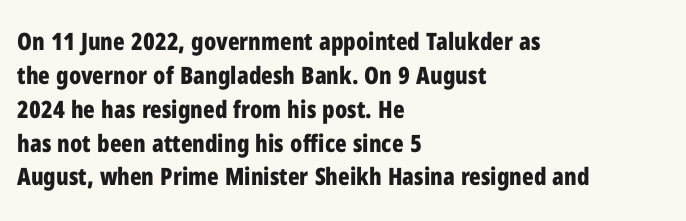
Q: Is the text bold? A: Yes.
Q: Is the text italic (slanted)? A: No, it is upright.
Q: Is the text underlined? A: No.
Q: How is the paragraph aligned? A: Left-aligned.
Q: Is the spacing between letters normal or unusually wide? A: Normal.
Q: Is the spacing between lines tight, normal or loose? A: Normal.
